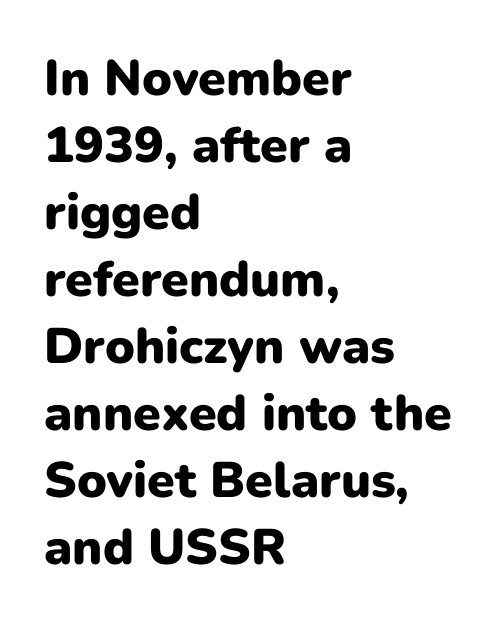
{"serif": "no", "italic": "no", "bold": "yes", "weight": "heavy", "width": "normal", "stroke_contrast": "low", "x_height": "medium", "monospaced": "no", "underline": "no", "align": "left", "line_spacing": "normal", "line_spacing_ratio": 1.34, "letter_spacing": "normal", "letter_spacing_em": 0.0, "glyph_px": 50}
